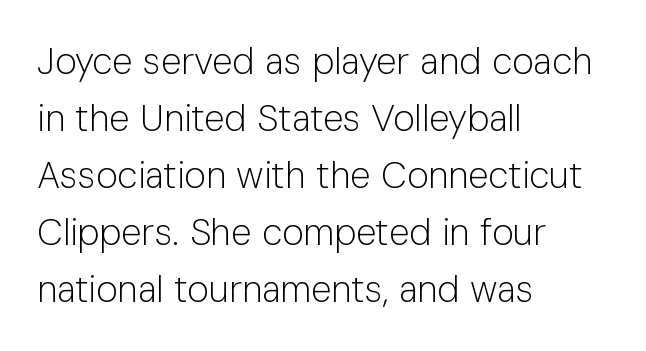
The image shows 37 px light sans-serif type, upright; set left-aligned, normal line spacing (1.54x), normal letter spacing, not underlined; low stroke contrast and a medium x-height.
